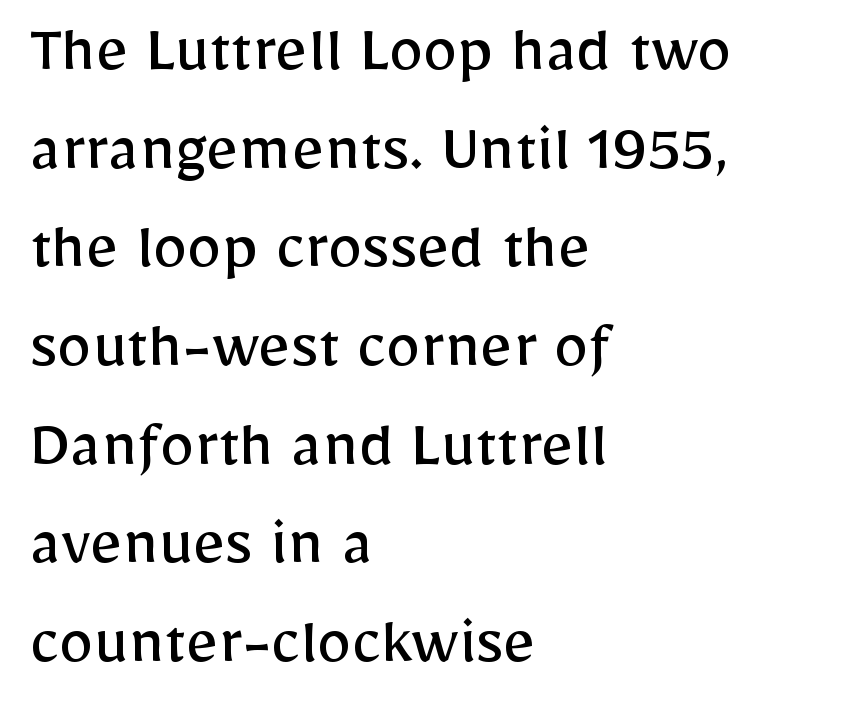
The image shows 70 px regular-weight sans-serif type, upright; set left-aligned, normal line spacing (1.41x), normal letter spacing, not underlined; low stroke contrast and a medium x-height.
